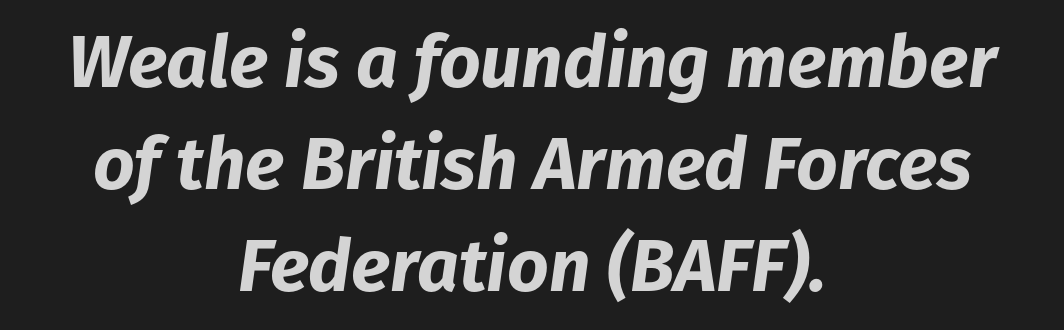
{"italic": "yes", "lean": "right", "slant_degrees": 8, "bold": "yes", "weight": "bold", "width": "normal", "stroke_contrast": "low", "x_height": "medium", "monospaced": "no", "underline": "no", "align": "center", "line_spacing": "normal", "line_spacing_ratio": 1.4, "letter_spacing": "normal", "letter_spacing_em": 0.0, "glyph_px": 73}
